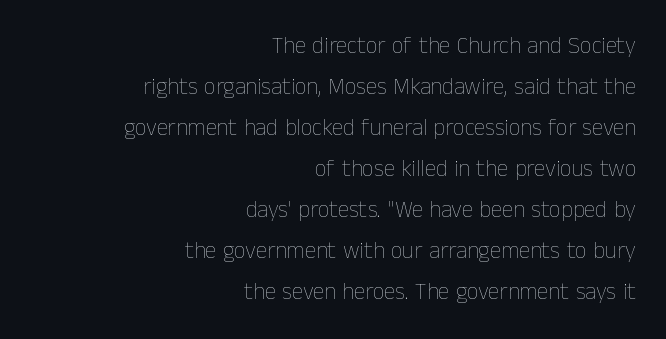
The image shows 23 px text type, upright; set right-aligned, line spacing 1.78x, normal letter spacing, not underlined.
